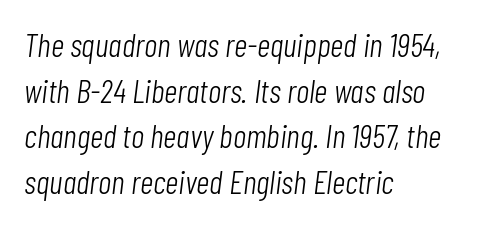
Q: Is the text bold? A: No.
Q: Is the text italic (slanted)? A: Yes, it leans right by about 7 degrees.
Q: Is the text underlined? A: No.
Q: How is the paragraph aligned? A: Left-aligned.
Q: Is the spacing between letters normal or unusually wide? A: Normal.
Q: Is the spacing between lines tight, normal or loose? A: Normal.
Q: Width (condensed, normal, or wide)? A: Condensed.
Q: Stroke contrast? A: Low.
Q: x-height? A: Medium.
Q: Monospaced? A: No.
